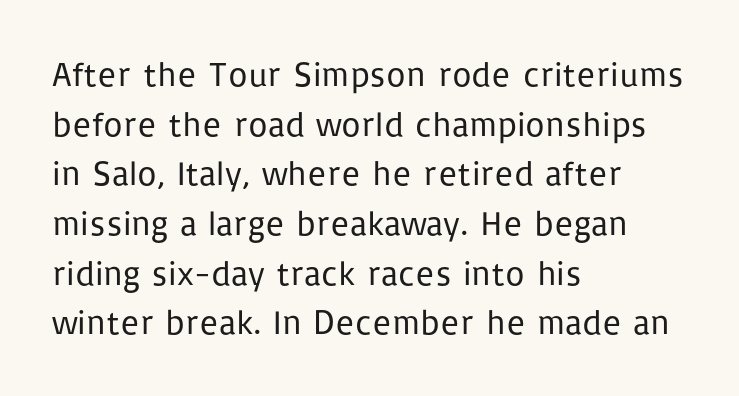
{"serif": "no", "italic": "no", "bold": "no", "weight": "regular", "width": "normal", "stroke_contrast": "low", "x_height": "medium", "monospaced": "no", "underline": "no", "align": "left", "line_spacing": "normal", "line_spacing_ratio": 1.46, "letter_spacing": "normal", "letter_spacing_em": 0.0, "glyph_px": 34}
